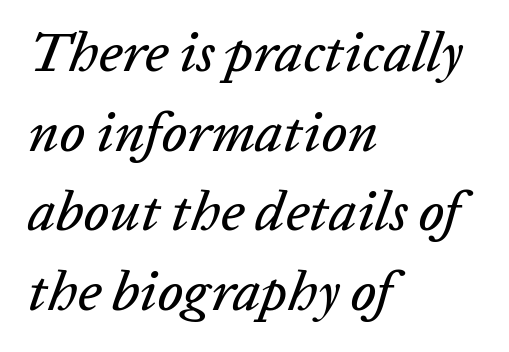
{"italic": "yes", "lean": "right", "slant_degrees": 20, "width": "normal", "stroke_contrast": "low", "x_height": "medium", "monospaced": "no", "underline": "no", "align": "left", "line_spacing": "normal", "line_spacing_ratio": 1.42, "letter_spacing": "normal", "letter_spacing_em": 0.0, "glyph_px": 56}
